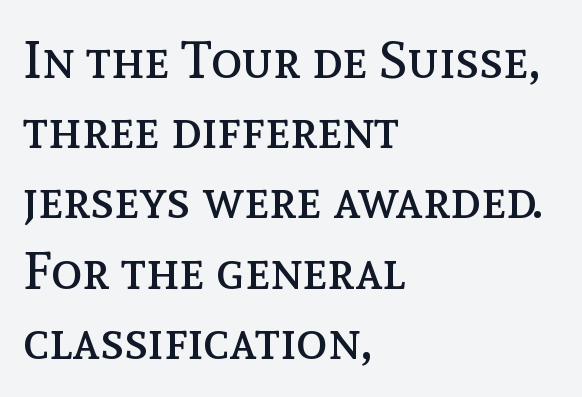
{"italic": "no", "bold": "no", "weight": "regular", "width": "normal", "x_height": "medium", "monospaced": "no", "underline": "no", "align": "left", "line_spacing": "normal", "line_spacing_ratio": 1.35, "letter_spacing": "normal", "letter_spacing_em": 0.0, "glyph_px": 52}
